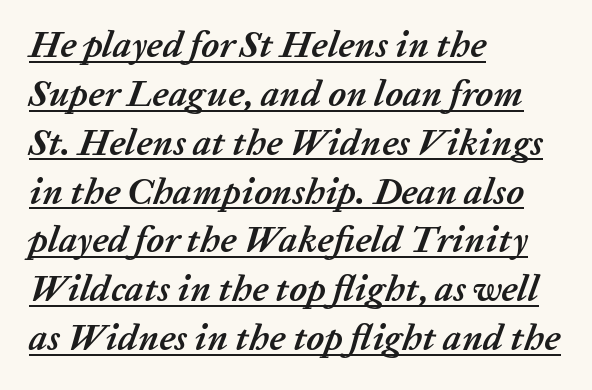
These words are printed bold, with thick strokes throughout. This sample has the flowing, uneven cadence of proportional lettering. Honestly, the underline is the first thing you notice here. Emphasis-style slanted type is in use.
